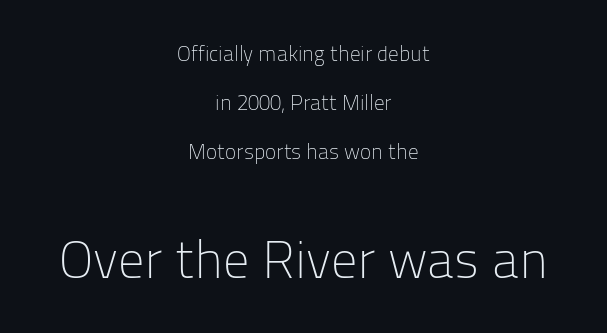
Q: Is the text bold? A: No.
Q: Is the text italic (slanted)? A: No, it is upright.
Q: Is the typeface a serif or a sans-serif typeface? A: Sans-serif.
Q: Is the text underlined? A: No.
Q: How is the paragraph aligned? A: Centered.
Q: Is the spacing between letters normal or unusually wide? A: Normal.
Q: Is the spacing between lines tight, normal or loose? A: Loose.
Q: Which block of text is set in a larger size, the first (top) or the second (bottom)? A: The second (bottom) one.
Q: Width (condensed, normal, or wide)? A: Normal.
Q: Stroke contrast? A: Low.
Q: x-height? A: Medium.
Q: Monospaced? A: No.
